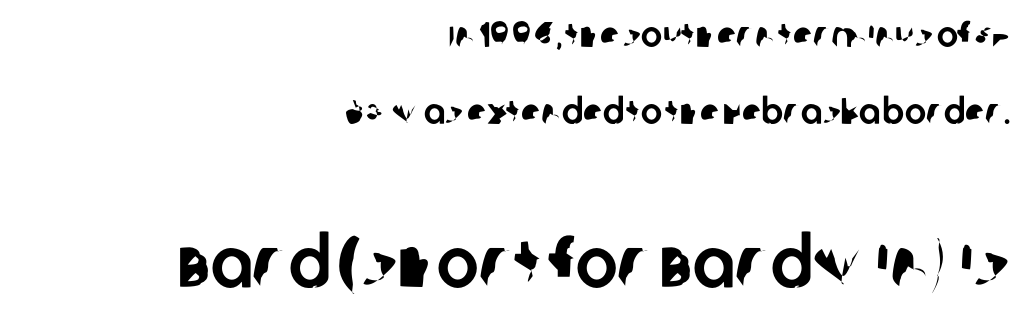
The image shows 71 px sans-serif type; set right-aligned, loose line spacing (2.15x), normal letter spacing, not underlined; the second (bottom) block is 1.97x larger; low stroke contrast and a large x-height.
